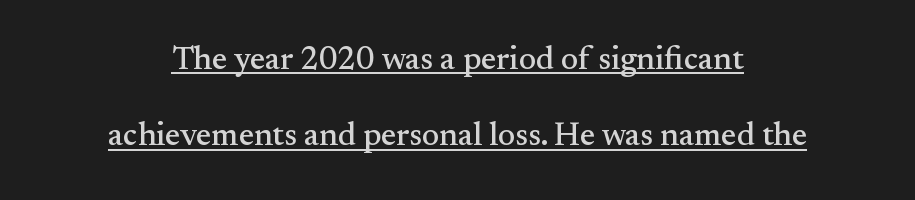
Q: Is the text italic (slanted)? A: No, it is upright.
Q: Is the typeface a serif or a sans-serif typeface? A: Serif.
Q: Is the text underlined? A: Yes.
Q: How is the paragraph aligned? A: Centered.
Q: Is the spacing between letters normal or unusually wide? A: Normal.
Q: Is the spacing between lines tight, normal or loose? A: Loose.
Q: Width (condensed, normal, or wide)? A: Normal.
Q: Stroke contrast? A: Medium.
Q: x-height? A: Small.
Q: Monospaced? A: No.
